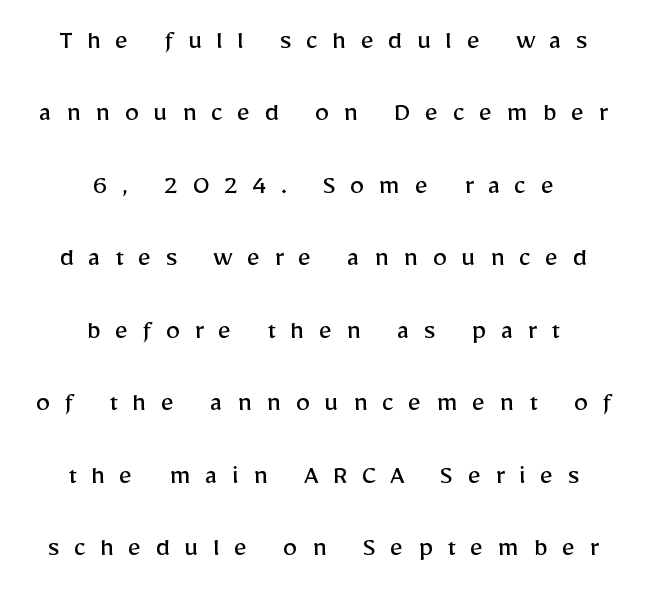
The image shows 29 px regular-weight sans-serif type, upright; set centered, loose line spacing (2.5x), unusually wide letter spacing (+0.49 em), not underlined; low stroke contrast and a medium x-height.
